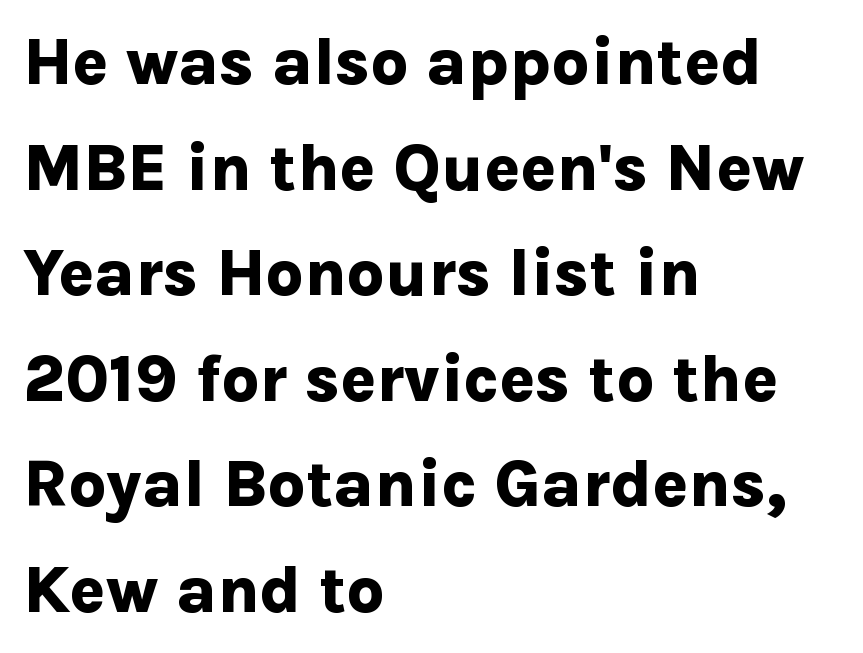
Q: Is the text bold? A: Yes.
Q: Is the text italic (slanted)? A: No, it is upright.
Q: Is the typeface a serif or a sans-serif typeface? A: Sans-serif.
Q: Is the text underlined? A: No.
Q: How is the paragraph aligned? A: Left-aligned.
Q: Is the spacing between letters normal or unusually wide? A: Normal.
Q: Is the spacing between lines tight, normal or loose? A: Normal.
Q: Width (condensed, normal, or wide)? A: Normal.
Q: Stroke contrast? A: Low.
Q: x-height? A: Medium.
Q: Monospaced? A: No.
